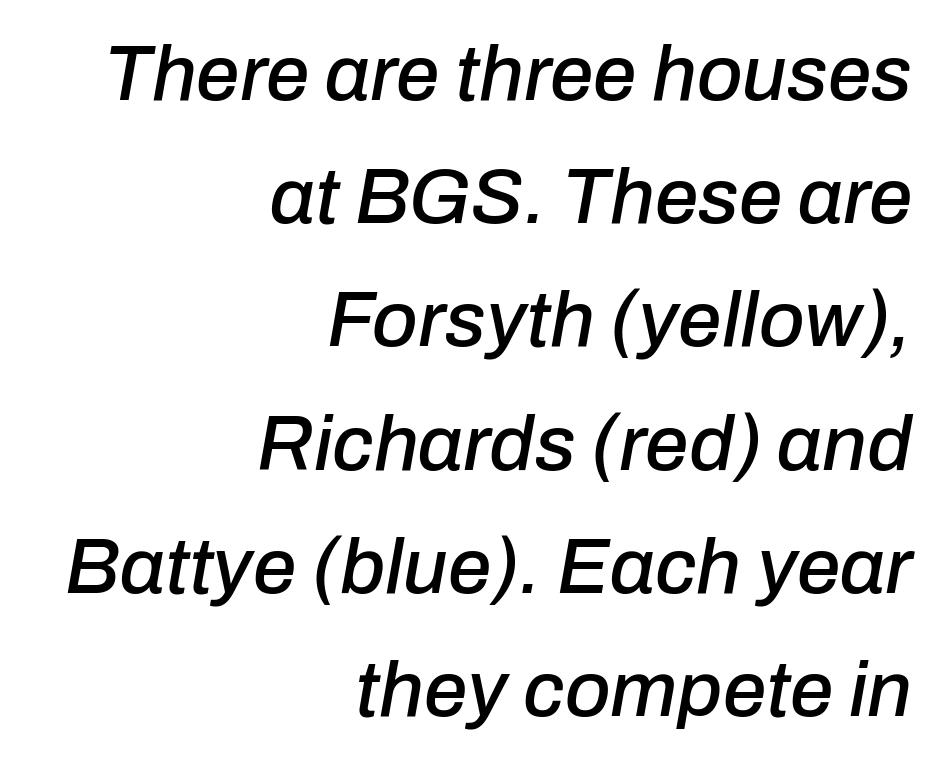
Q: Is the text italic (slanted)? A: Yes, it leans right by about 10 degrees.
Q: Is the text underlined? A: No.
Q: How is the paragraph aligned? A: Right-aligned.
Q: Is the spacing between letters normal or unusually wide? A: Normal.
Q: Is the spacing between lines tight, normal or loose? A: Normal.
Q: Width (condensed, normal, or wide)? A: Normal.
Q: Stroke contrast? A: Low.
Q: x-height? A: Medium.
Q: Monospaced? A: No.
